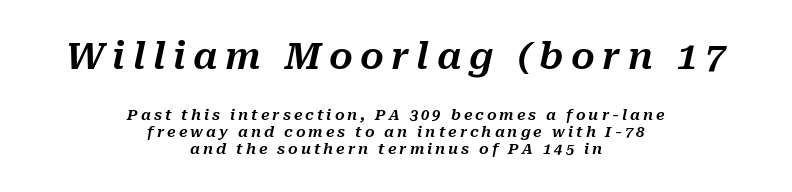
Q: Is the text italic (slanted)? A: Yes, it leans right by about 10 degrees.
Q: Is the text underlined? A: No.
Q: How is the paragraph aligned? A: Centered.
Q: Is the spacing between letters normal or unusually wide? A: Unusually wide.
Q: Is the spacing between lines tight, normal or loose? A: Tight.
Q: Which block of text is set in a larger size, the first (top) or the second (bottom)? A: The first (top) one.
Q: Width (condensed, normal, or wide)? A: Normal.
Q: Stroke contrast? A: Medium.
Q: x-height? A: Medium.
Q: Monospaced? A: No.
